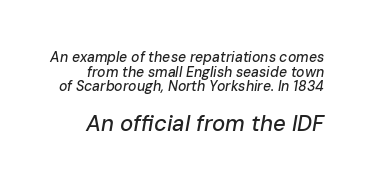
Q: Is the text italic (slanted)? A: Yes, it leans right by about 10 degrees.
Q: Is the text underlined? A: No.
Q: Is the spacing between letters normal or unusually wide? A: Normal.
Q: Is the spacing between lines tight, normal or loose? A: Tight.
Q: Which block of text is set in a larger size, the first (top) or the second (bottom)? A: The second (bottom) one.
